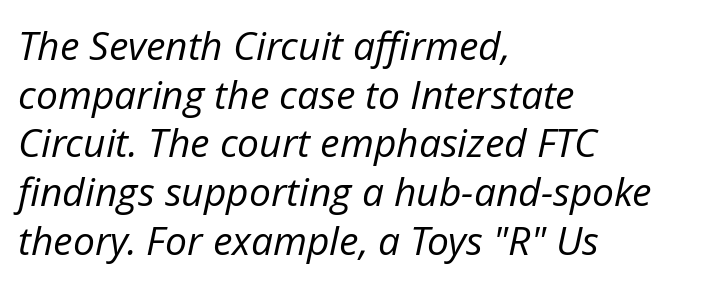
Spacing between characters is what you'd get straight out of the box. The gap between lines stays unmarked. Proportional: the letters do not fall into vertical columns. All the whitespace from short lines collects on the right. The strokes carry an ordinary text weight at most. Does the lettering tilt? It does — this is italic.
